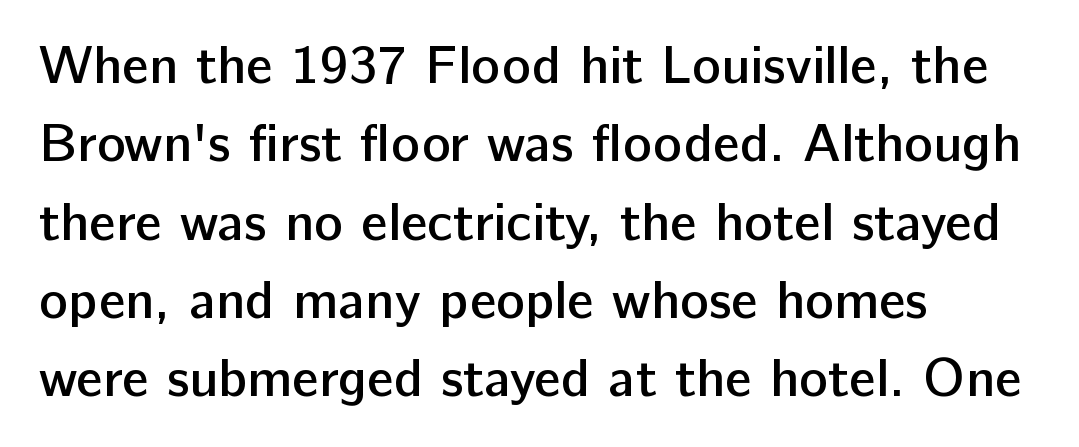
Q: Is the text bold? A: Semi-bold.
Q: Is the text italic (slanted)? A: No, it is upright.
Q: Is the typeface a serif or a sans-serif typeface? A: Sans-serif.
Q: Is the text underlined? A: No.
Q: How is the paragraph aligned? A: Left-aligned.
Q: Is the spacing between letters normal or unusually wide? A: Normal.
Q: Is the spacing between lines tight, normal or loose? A: Normal.
Q: Width (condensed, normal, or wide)? A: Normal.
Q: Stroke contrast? A: Low.
Q: x-height? A: Medium.
Q: Monospaced? A: No.
